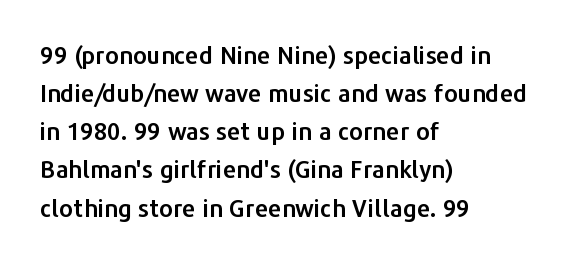
{"italic": "no", "underline": "no", "align": "left", "line_spacing": "normal", "line_spacing_ratio": 1.59, "letter_spacing": "normal", "letter_spacing_em": 0.0, "glyph_px": 24}
